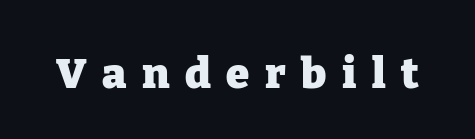
Q: Is the text bold? A: Yes.
Q: Is the text italic (slanted)? A: No, it is upright.
Q: Is the typeface a serif or a sans-serif typeface? A: Serif.
Q: Is the text underlined? A: No.
Q: Is the spacing between letters normal or unusually wide? A: Unusually wide.
Q: Width (condensed, normal, or wide)? A: Normal.
Q: Stroke contrast? A: Low.
Q: x-height? A: Medium.
Q: Monospaced? A: No.
